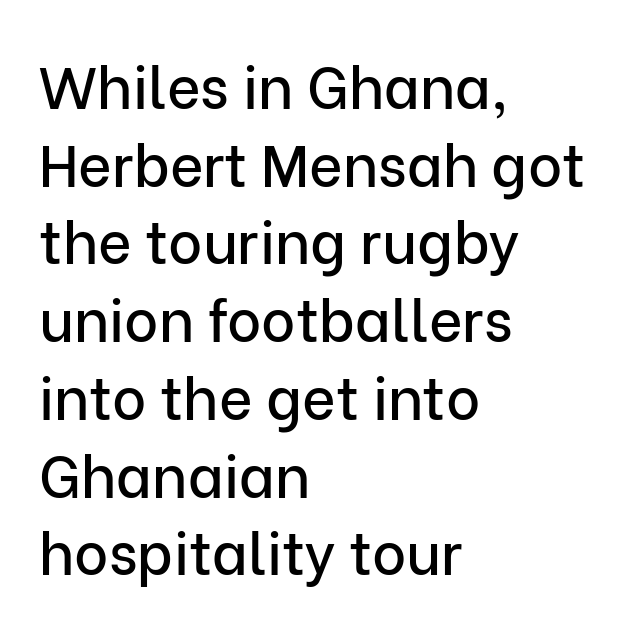
A classic flush-left, rag-right setting is used for this passage. In terms of posture, this sample is upright. Note the varied advance widths — an 'i' is clearly narrower than an 'm'. Grotesque or geometric, the face here clearly has no serifs. The zone under the glyphs is completely vacant.
